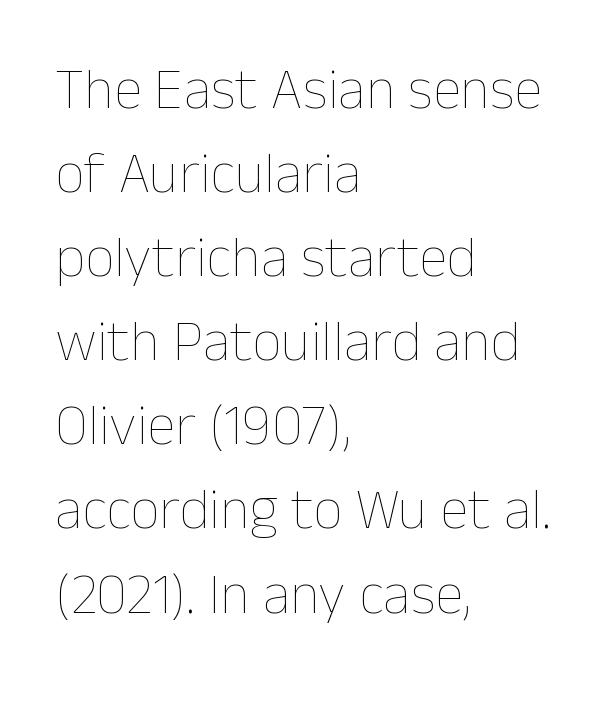
The image shows 58 px thin type, upright; set left-aligned, normal line spacing (1.45x), normal letter spacing, not underlined; low stroke contrast and a medium x-height.
